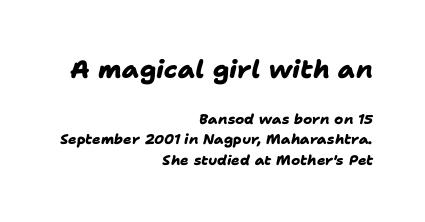
The image shows 25 px bold type; set right-aligned, normal line spacing (1.47x), normal letter spacing, not underlined; the first (top) block is 1.79x larger.
